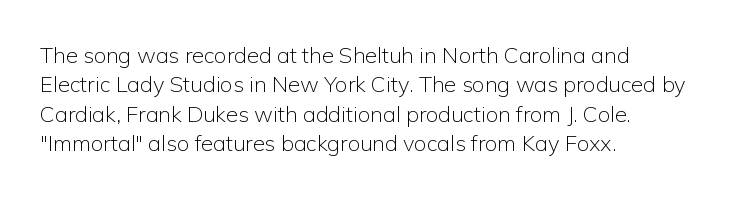
Bare-footed words on every line. Every stem runs plumb, perpendicular to the baseline. The typesetting does not lean heavy: it is not bold. Tracking value appears to be zero — textbook default spacing. The vertical gap from one line to the next is medium.
